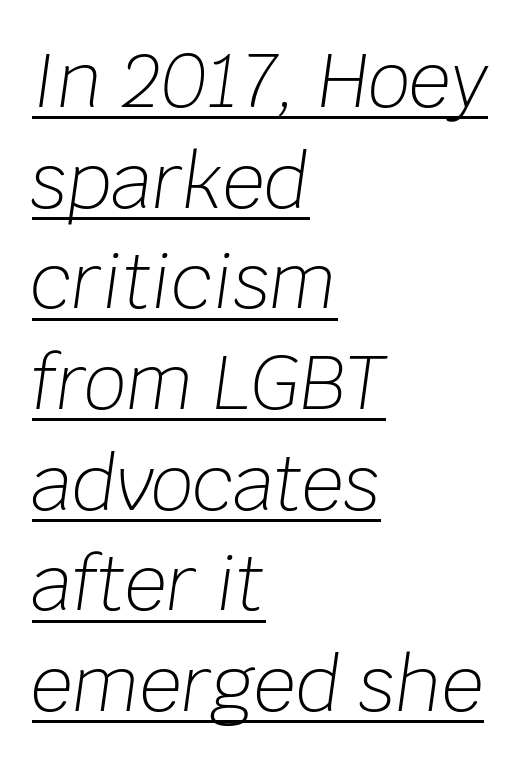
Q: Is the text bold? A: No.
Q: Is the text italic (slanted)? A: Yes, it leans right by about 8 degrees.
Q: Is the text underlined? A: Yes.
Q: How is the paragraph aligned? A: Left-aligned.
Q: Is the spacing between letters normal or unusually wide? A: Normal.
Q: Is the spacing between lines tight, normal or loose? A: Normal.
Q: Width (condensed, normal, or wide)? A: Normal.
Q: Stroke contrast? A: Low.
Q: x-height? A: Large.
Q: Monospaced? A: No.
